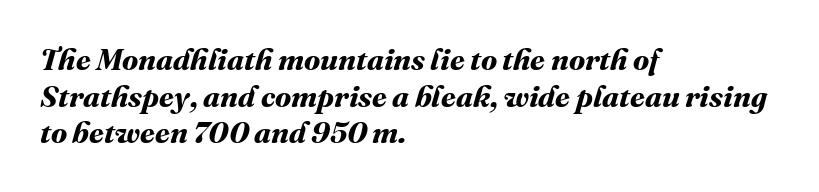
Q: Is the text bold? A: Yes.
Q: Is the text underlined? A: No.
Q: How is the paragraph aligned? A: Left-aligned.
Q: Is the spacing between letters normal or unusually wide? A: Normal.
Q: Width (condensed, normal, or wide)? A: Normal.
Q: Stroke contrast? A: Medium.
Q: x-height? A: Medium.
Q: Monospaced? A: No.
